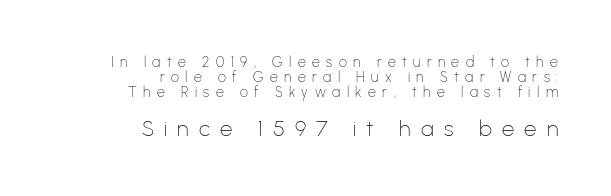
Each row of text sits above clean, open space. Tracking here is generous; glyphs stand well apart from one another. These lines stack with their right ends in a neat column. Vertically, the passage feels compressed, each row crowding the next. Upright lettering throughout.
